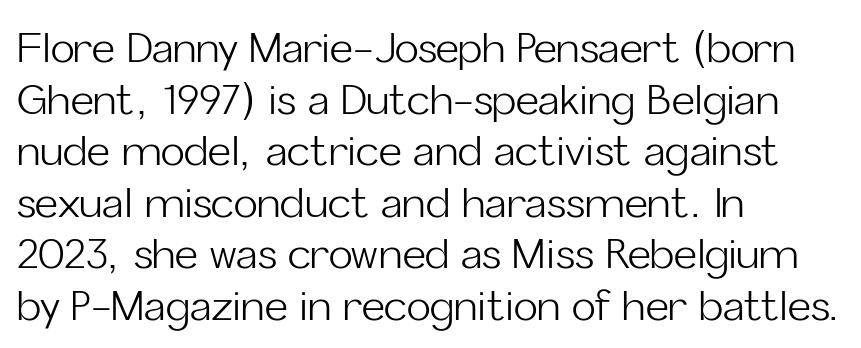
Regarding leading, the lines here are spaced in the standard way. Check the space under the baseline: it is left empty. Alignment: flush left. The text was rendered using a sans face with plain stroke endings.
